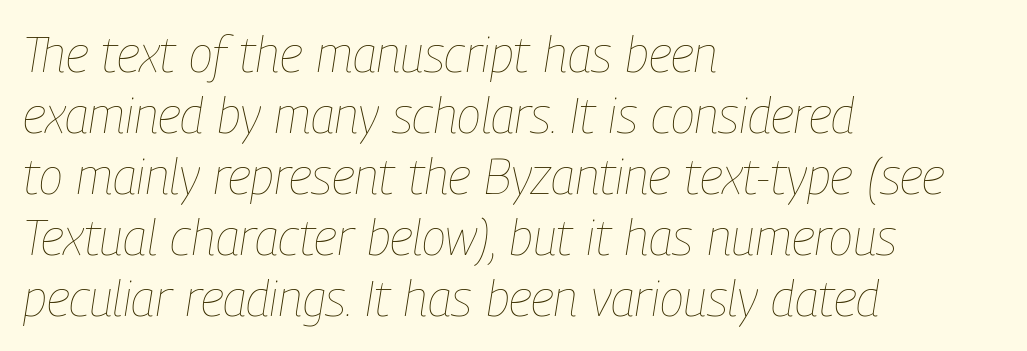
{"italic": "yes", "lean": "right", "slant_degrees": 9, "bold": "no", "weight": "thin", "width": "condensed", "stroke_contrast": "low", "x_height": "medium", "monospaced": "no", "underline": "no", "align": "left", "line_spacing_ratio": 1.22, "letter_spacing": "normal", "letter_spacing_em": 0.0, "glyph_px": 50}
